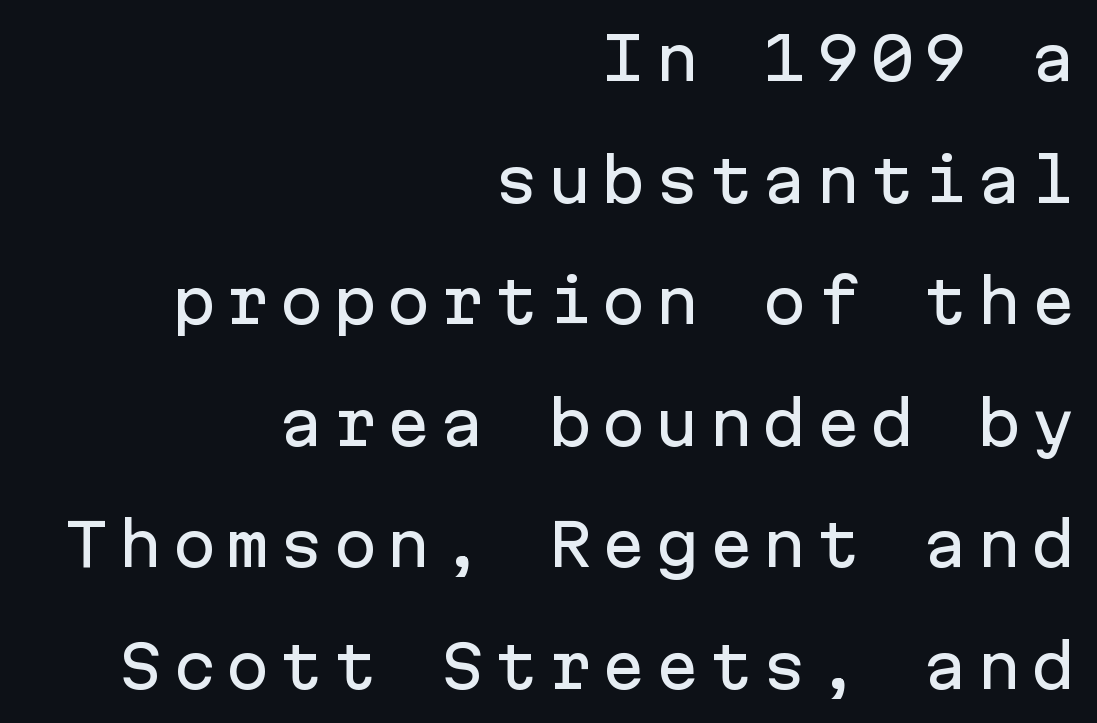
Decoration check: the copy has no underline. A roman cut, with each character standing at attention. Note: no serifs on the glyphs. Each letter, wide or thin by design, is forced into the same width here. A flush-right, rag-left setting is used for this passage.
